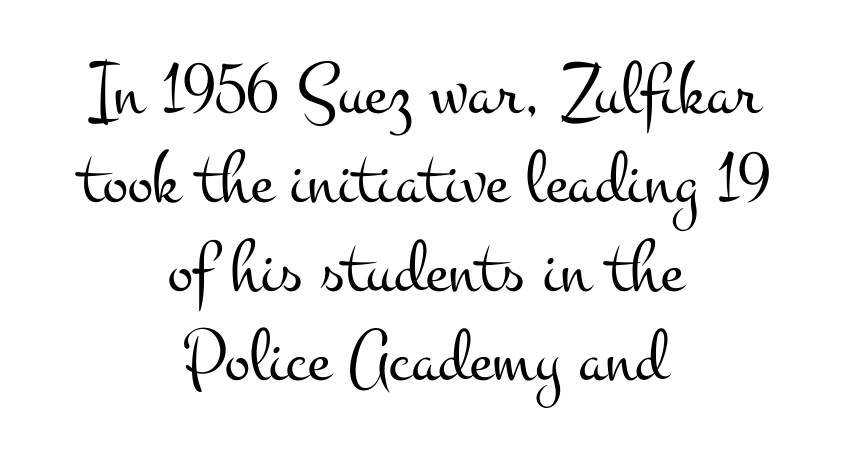
Q: Is the text bold? A: No.
Q: Is the text italic (slanted)? A: Yes.
Q: Is the typeface a serif or a sans-serif typeface? A: Serif.
Q: Is the text underlined? A: No.
Q: How is the paragraph aligned? A: Centered.
Q: Is the spacing between letters normal or unusually wide? A: Normal.
Q: Width (condensed, normal, or wide)? A: Wide.
Q: Stroke contrast? A: Medium.
Q: x-height? A: Small.
Q: Monospaced? A: No.
